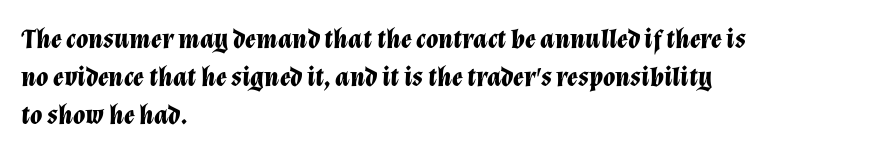
The image shows 28 px bold type, italic (leaning right); set left-aligned, normal line spacing (1.35x), normal letter spacing, not underlined; low stroke contrast and a medium x-height.
